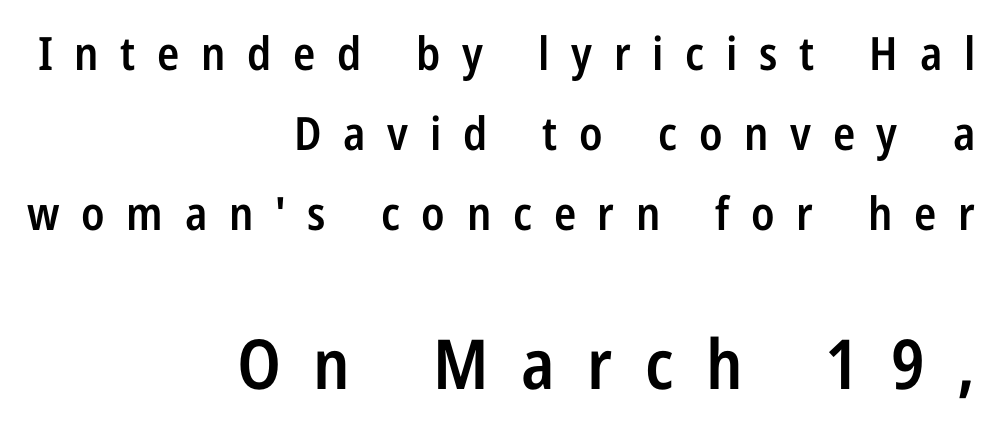
{"serif": "no", "italic": "no", "bold": "semi", "weight": "semibold", "width": "condensed", "stroke_contrast": "low", "x_height": "medium", "monospaced": "no", "underline": "no", "align": "right", "line_spacing_ratio": 1.74, "letter_spacing": "wide", "letter_spacing_em": 0.47, "larger_block": "second", "size_ratio": 1.5, "glyph_px": 69}
